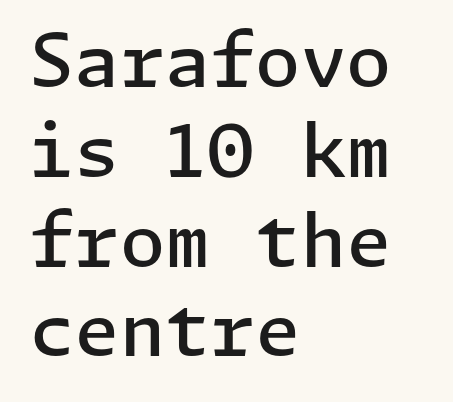
The image shows 73 px semibold sans-serif type, upright; set left-aligned, line spacing 1.23x, normal letter spacing, not underlined; low stroke contrast and a medium x-height.
